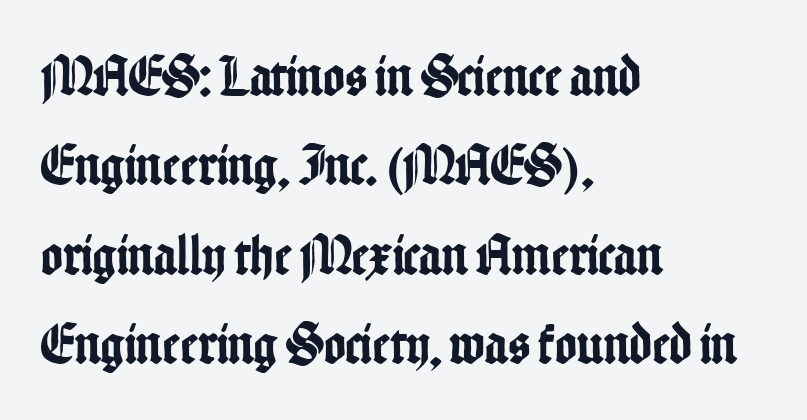
Q: Is the text italic (slanted)? A: No, it is upright.
Q: Is the typeface a serif or a sans-serif typeface? A: Sans-serif.
Q: Is the text underlined? A: No.
Q: How is the paragraph aligned? A: Left-aligned.
Q: Is the spacing between letters normal or unusually wide? A: Normal.
Q: Is the spacing between lines tight, normal or loose? A: Normal.
Q: Width (condensed, normal, or wide)? A: Condensed.
Q: Stroke contrast? A: Low.
Q: x-height? A: Medium.
Q: Monospaced? A: No.
